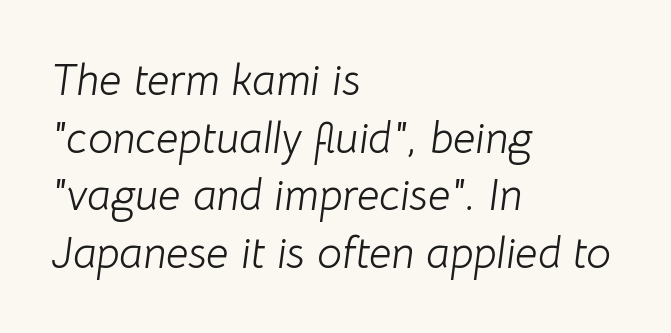
Q: Is the text bold? A: No.
Q: Is the text italic (slanted)? A: Yes, it leans right by about 8 degrees.
Q: Is the text underlined? A: No.
Q: How is the paragraph aligned? A: Left-aligned.
Q: Is the spacing between letters normal or unusually wide? A: Normal.
Q: Is the spacing between lines tight, normal or loose? A: Normal.
Q: Width (condensed, normal, or wide)? A: Normal.
Q: Stroke contrast? A: Low.
Q: x-height? A: Medium.
Q: Monospaced? A: No.
